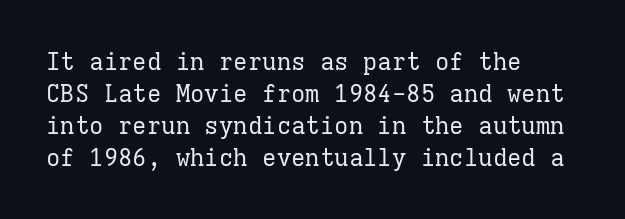
Q: Is the text bold? A: No.
Q: Is the text italic (slanted)? A: No, it is upright.
Q: Is the text underlined? A: No.
Q: How is the paragraph aligned? A: Left-aligned.
Q: Is the spacing between letters normal or unusually wide? A: Normal.
Q: Is the spacing between lines tight, normal or loose? A: Normal.
